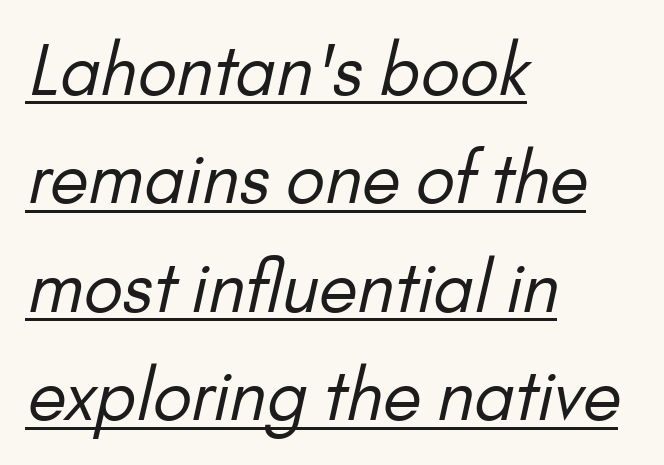
Where is the straight margin? On the left. This block has exactly the height ordinary leading produces. This is underlined copy, the kind a proofreader might mark for attention. A typesetter would call this proportional, since set widths differ per character. Unlike a traditional serif, this face leaves its strokes unadorned. The passage shown has conventional tracking throughout.
